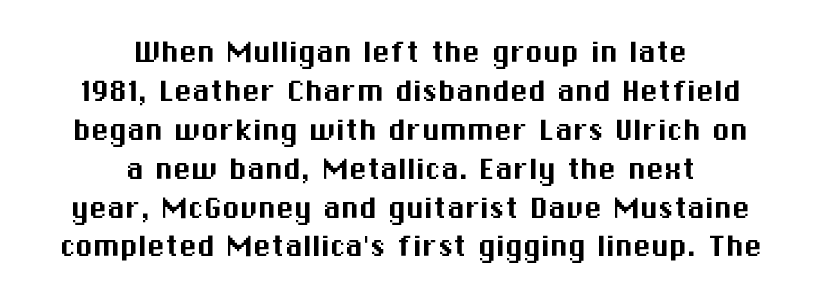
Q: Is the text italic (slanted)? A: No, it is upright.
Q: Is the typeface a serif or a sans-serif typeface? A: Sans-serif.
Q: Is the text underlined? A: No.
Q: How is the paragraph aligned? A: Centered.
Q: Is the spacing between letters normal or unusually wide? A: Normal.
Q: Is the spacing between lines tight, normal or loose? A: Tight.
Q: Width (condensed, normal, or wide)? A: Normal.
Q: Stroke contrast? A: Medium.
Q: x-height? A: Medium.
Q: Monospaced? A: No.
